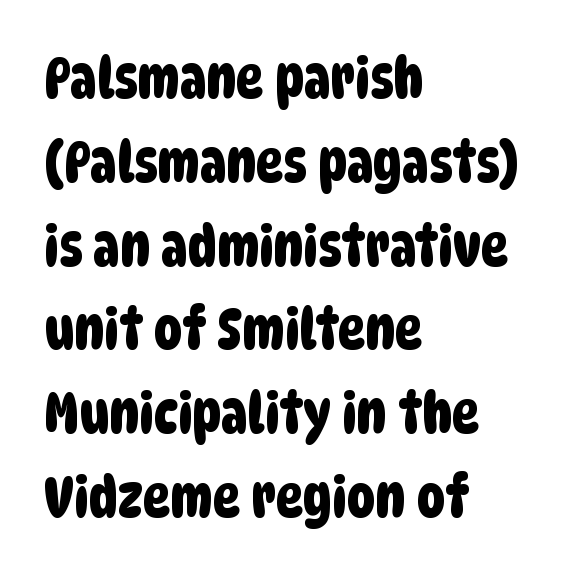
The image shows 57 px condensed sans-serif type; set left-aligned, normal line spacing (1.47x), normal letter spacing, not underlined; low stroke contrast and a large x-height.
